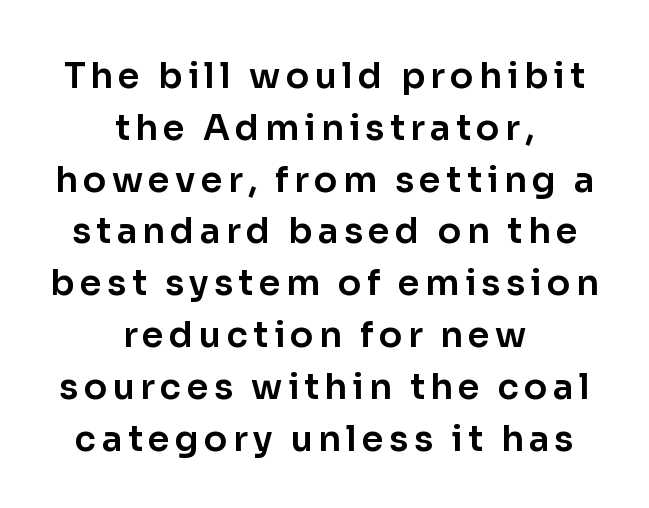
Q: Is the text italic (slanted)? A: No, it is upright.
Q: Is the typeface a serif or a sans-serif typeface? A: Sans-serif.
Q: Is the text underlined? A: No.
Q: How is the paragraph aligned? A: Centered.
Q: Is the spacing between lines tight, normal or loose? A: Normal.
Q: Width (condensed, normal, or wide)? A: Normal.
Q: Stroke contrast? A: Low.
Q: x-height? A: Medium.
Q: Monospaced? A: No.
